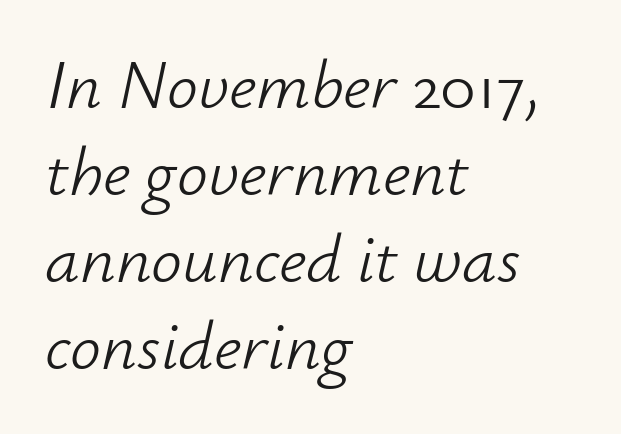
The image shows 69 px light type, italic (leaning right); set left-aligned, normal line spacing (1.26x), normal letter spacing, not underlined; low stroke contrast and a small x-height.
